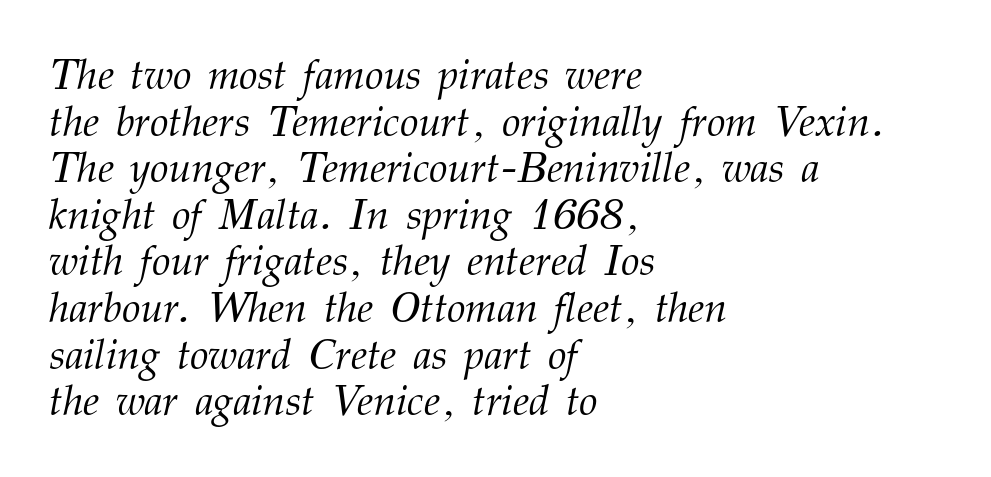
The image shows 42 px light serif type, italic (leaning right); set left-aligned, tight line spacing (1.11x), normal letter spacing, not underlined; medium stroke contrast and a medium x-height.
